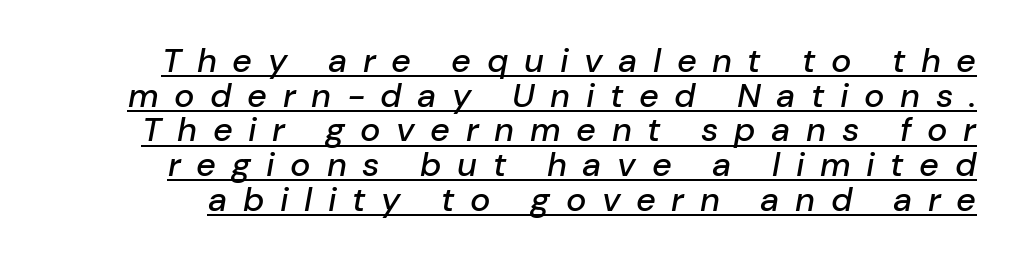
The image shows 34 px text type, italic (leaning right); set tight line spacing (1.02x), unusually wide letter spacing (+0.46 em), underlined; low stroke contrast and a medium x-height.
